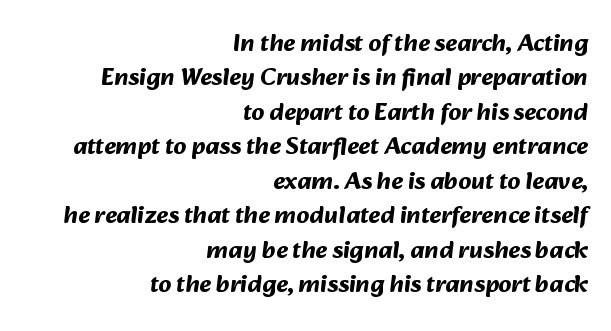
The image shows 25 px bold type; set right-aligned, normal line spacing (1.38x), normal letter spacing, not underlined.
